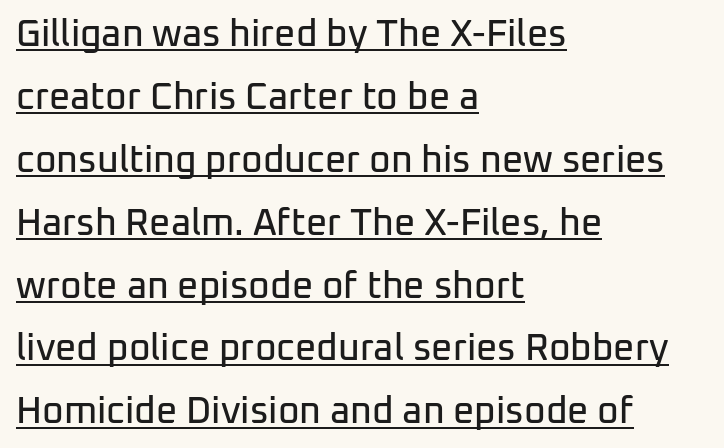
{"serif": "no", "italic": "no", "width": "normal", "stroke_contrast": "low", "x_height": "medium", "monospaced": "no", "underline": "yes", "align": "left", "line_spacing": "normal", "line_spacing_ratio": 1.7, "letter_spacing": "normal", "letter_spacing_em": 0.0, "glyph_px": 37}
